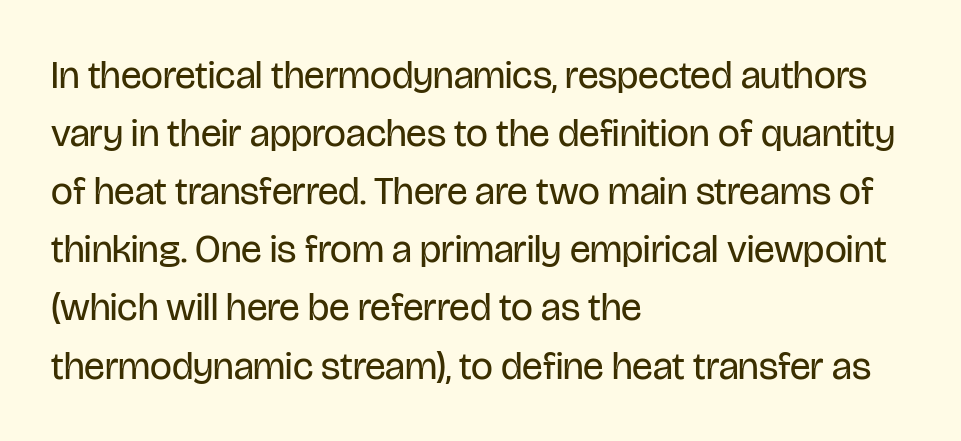
Q: Is the text bold? A: No.
Q: Is the text italic (slanted)? A: No, it is upright.
Q: Is the typeface a serif or a sans-serif typeface? A: Sans-serif.
Q: Is the text underlined? A: No.
Q: How is the paragraph aligned? A: Left-aligned.
Q: Is the spacing between letters normal or unusually wide? A: Normal.
Q: Is the spacing between lines tight, normal or loose? A: Normal.
Q: Width (condensed, normal, or wide)? A: Condensed.
Q: Stroke contrast? A: Low.
Q: x-height? A: Large.
Q: Monospaced? A: No.
